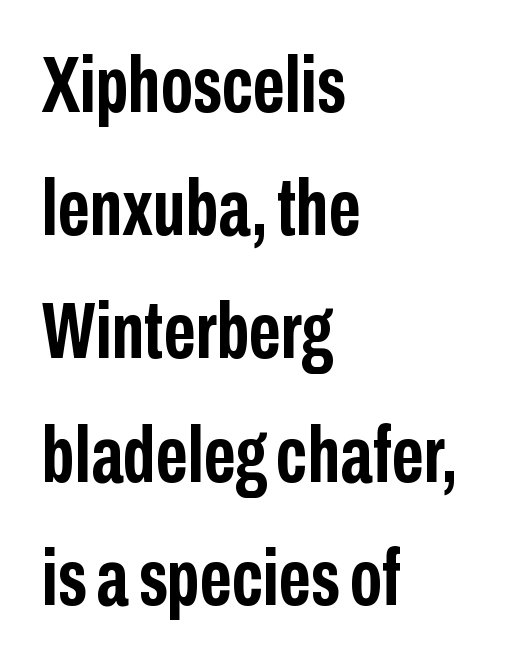
The image shows 79 px semibold, condensed sans-serif type, upright; set left-aligned, normal line spacing (1.56x), normal letter spacing, not underlined; low stroke contrast and a medium x-height.
